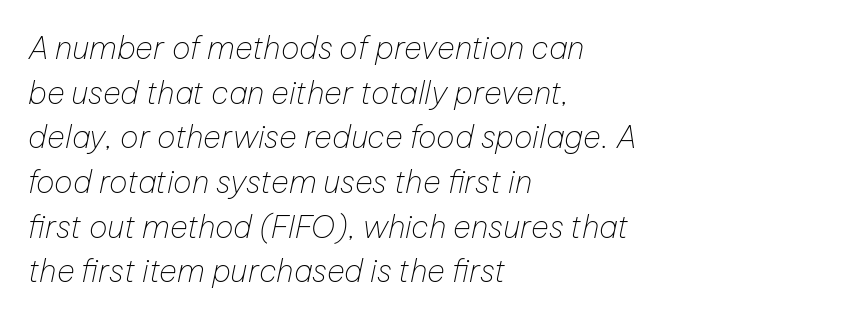
The paragraph shown leans on its left margin. Character widths vary here, with narrow letters taking less room than wide ones. The lettering tilts uniformly, giving the passage an italic look. The lines sit at an ordinary, default distance from one another. No chunkiness to these letters — they're not bold. Decoration check: the copy has no underline.
